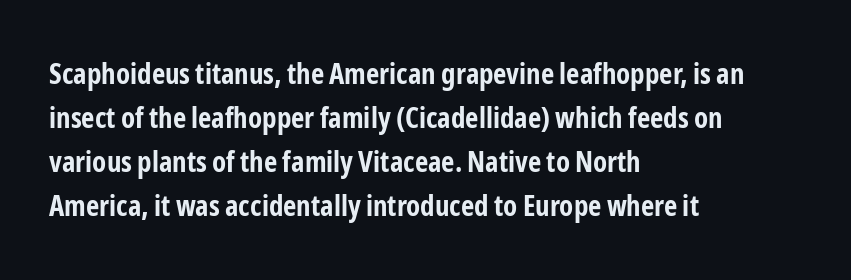
Q: Is the text bold? A: Yes.
Q: Is the text italic (slanted)? A: No, it is upright.
Q: Is the typeface a serif or a sans-serif typeface? A: Sans-serif.
Q: Is the text underlined? A: No.
Q: How is the paragraph aligned? A: Left-aligned.
Q: Is the spacing between letters normal or unusually wide? A: Normal.
Q: Is the spacing between lines tight, normal or loose? A: Normal.
Q: Width (condensed, normal, or wide)? A: Condensed.
Q: Stroke contrast? A: Low.
Q: x-height? A: Medium.
Q: Monospaced? A: No.
